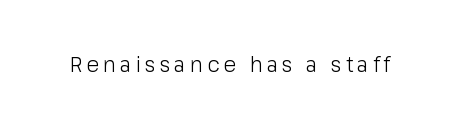
The image shows 21 px text type, upright; set not underlined.
